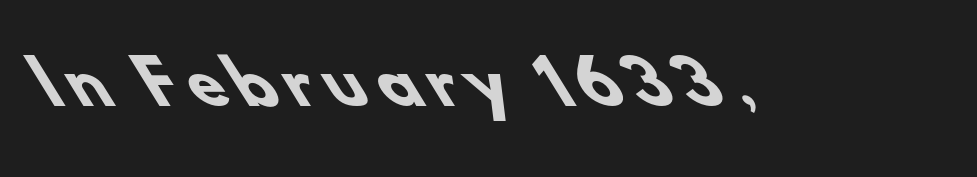
Q: Is the text bold? A: Yes.
Q: Is the typeface a serif or a sans-serif typeface? A: Sans-serif.
Q: Is the text underlined? A: No.
Q: Width (condensed, normal, or wide)? A: Normal.
Q: Stroke contrast? A: Low.
Q: x-height? A: Small.
Q: Monospaced? A: No.
